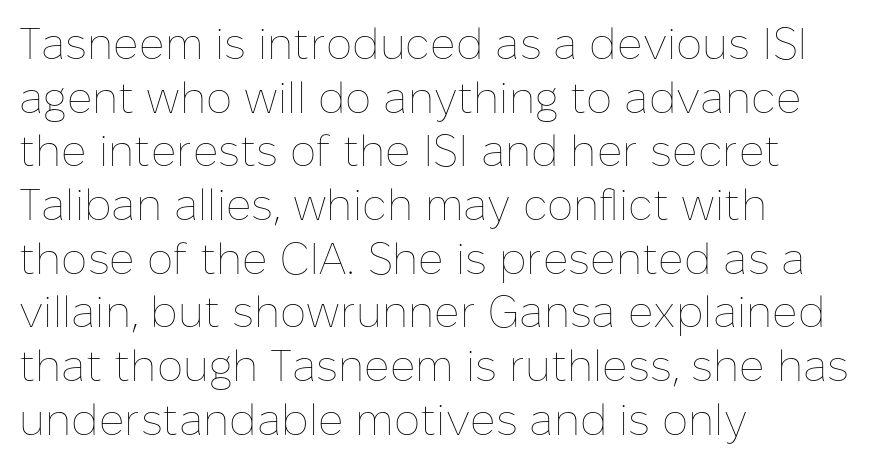
{"italic": "no", "bold": "no", "weight": "thin", "width": "normal", "stroke_contrast": "low", "x_height": "medium", "monospaced": "no", "underline": "no", "align": "left", "line_spacing_ratio": 1.22, "letter_spacing": "normal", "letter_spacing_em": 0.0, "glyph_px": 44}
